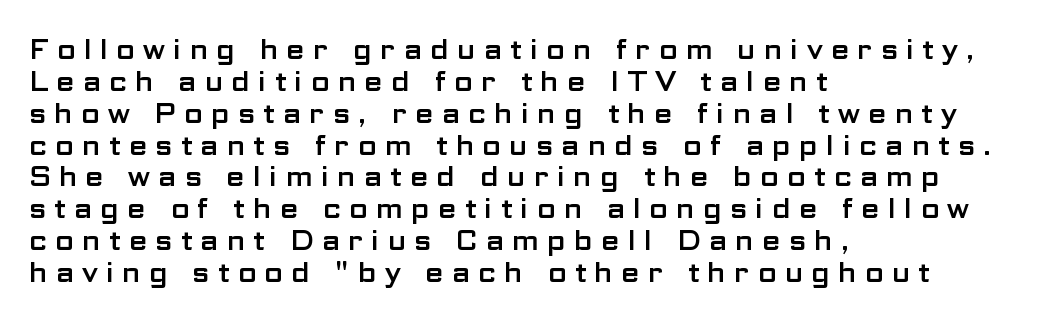
Q: Is the text italic (slanted)? A: No, it is upright.
Q: Is the text underlined? A: No.
Q: How is the paragraph aligned? A: Left-aligned.
Q: Is the spacing between letters normal or unusually wide? A: Unusually wide.
